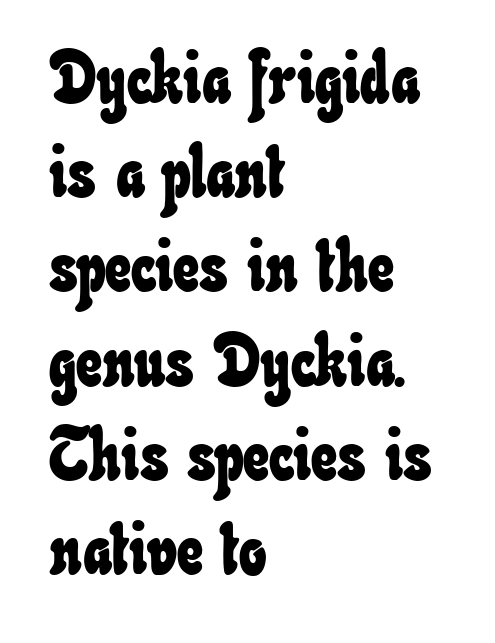
The image shows 73 px condensed type; set left-aligned, normal line spacing (1.29x), normal letter spacing, not underlined; low stroke contrast and a small x-height.
